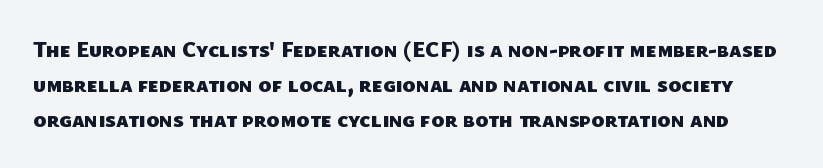
Q: Is the text bold? A: Yes.
Q: Is the text underlined? A: No.
Q: Is the spacing between letters normal or unusually wide? A: Normal.
Q: Is the spacing between lines tight, normal or loose? A: Normal.
